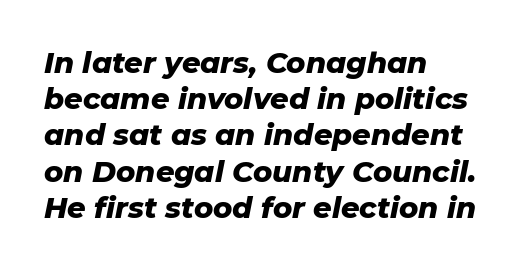
The tracking reads as untouched default to a designer's eye. The vertical gap from one line to the next is medium. Compared with ordinary roman type, these characters are visibly tilted. Descender tails drop into unmarked territory.
